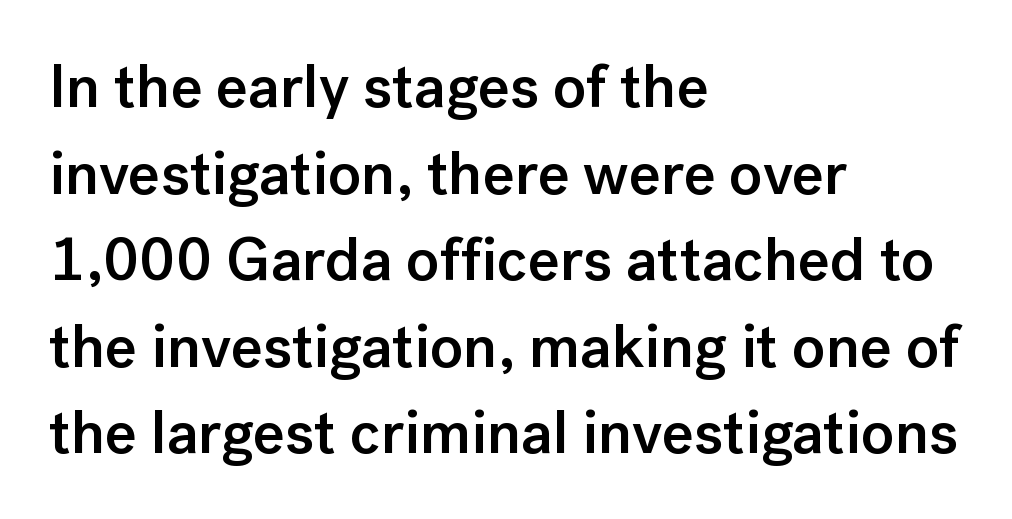
{"serif": "no", "italic": "no", "bold": "semi", "weight": "semibold", "width": "normal", "stroke_contrast": "low", "x_height": "medium", "monospaced": "no", "underline": "no", "align": "left", "line_spacing": "normal", "line_spacing_ratio": 1.42, "letter_spacing": "normal", "letter_spacing_em": 0.0, "glyph_px": 61}
